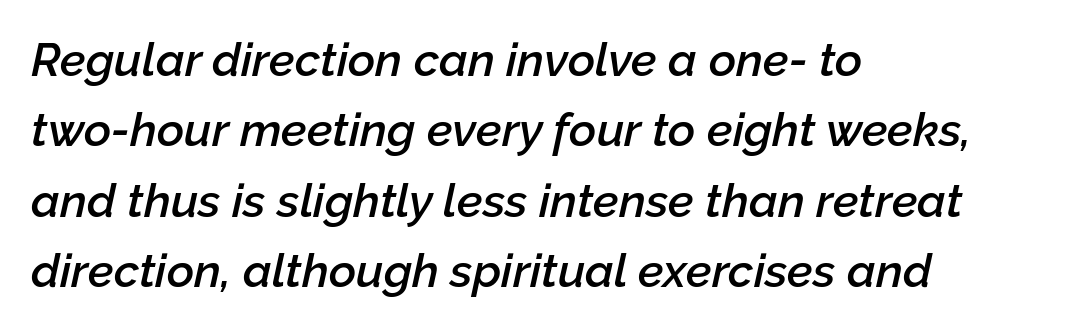
The image shows 47 px semibold type, italic (leaning right); set left-aligned, normal line spacing (1.5x), normal letter spacing, not underlined; low stroke contrast and a medium x-height.
